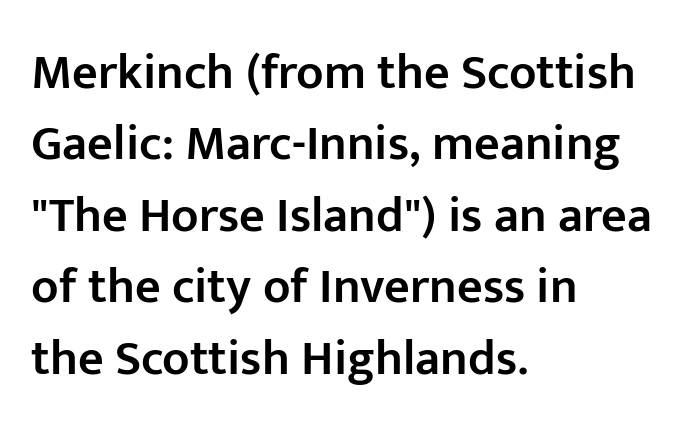
Q: Is the text bold? A: Semi-bold.
Q: Is the text italic (slanted)? A: No, it is upright.
Q: Is the typeface a serif or a sans-serif typeface? A: Sans-serif.
Q: Is the text underlined? A: No.
Q: How is the paragraph aligned? A: Left-aligned.
Q: Is the spacing between letters normal or unusually wide? A: Normal.
Q: Is the spacing between lines tight, normal or loose? A: Normal.
Q: Width (condensed, normal, or wide)? A: Normal.
Q: Stroke contrast? A: Low.
Q: x-height? A: Medium.
Q: Monospaced? A: No.
